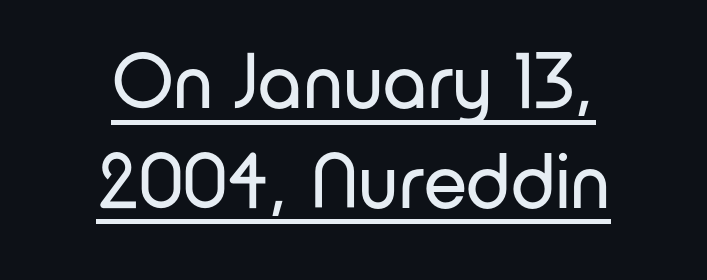
The image shows 78 px regular-weight sans-serif type, upright; set normal line spacing (1.28x), normal letter spacing, underlined; low stroke contrast and a medium x-height.
